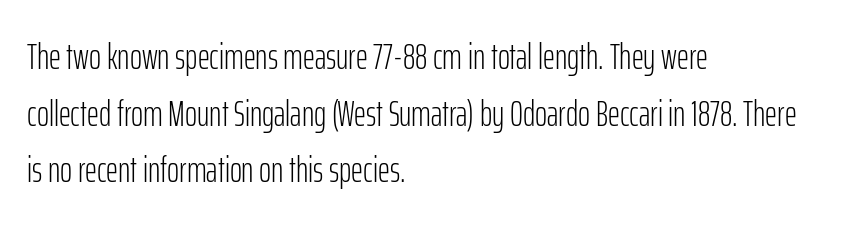
The image shows 37 px light, condensed sans-serif type, upright; set left-aligned, normal line spacing (1.53x), normal letter spacing, not underlined; low stroke contrast and a medium x-height.
